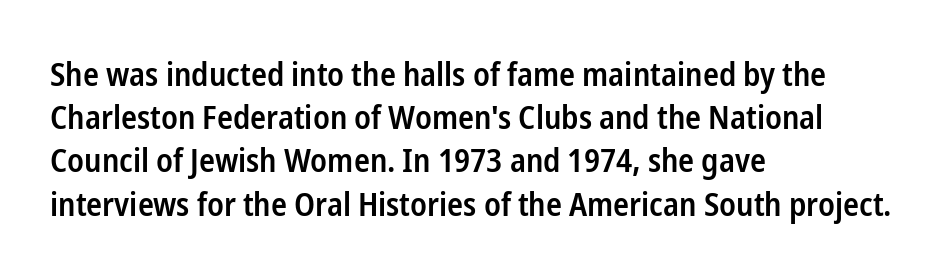
{"serif": "no", "italic": "no", "bold": "semi", "weight": "semibold", "width": "condensed", "stroke_contrast": "low", "x_height": "medium", "monospaced": "no", "underline": "no", "align": "left", "line_spacing": "normal", "line_spacing_ratio": 1.31, "letter_spacing": "normal", "letter_spacing_em": 0.0, "glyph_px": 33}
